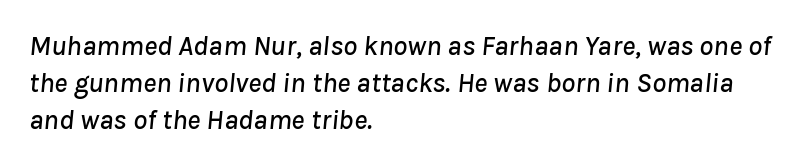
What stands out about the letter spacing? Nothing — it is the standard amount. The designer left line spacing at the default. Nobody drew a line under any word here. A typesetter would mark this as italic. Horizontally, the lines are justified to the leading edge only.
